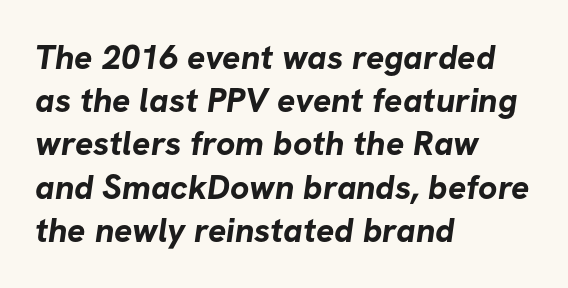
A bare baseline throughout the passage. Every letter is thick-stroked: bold, no question. This sample keeps an unexceptional amount of space between lines. Default kerning and tracking; the words read as compact shapes. This sample has the flowing, uneven cadence of proportional lettering. The compositor pushed each line to the left boundary.
